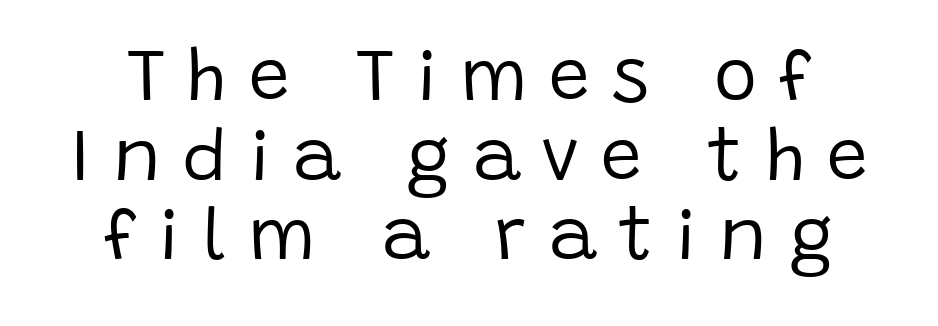
Q: Is the text bold? A: No.
Q: Is the text italic (slanted)? A: No, it is upright.
Q: Is the typeface a serif or a sans-serif typeface? A: Sans-serif.
Q: Is the text underlined? A: No.
Q: Is the spacing between letters normal or unusually wide? A: Unusually wide.
Q: Is the spacing between lines tight, normal or loose? A: Tight.
Q: Width (condensed, normal, or wide)? A: Normal.
Q: Stroke contrast? A: Low.
Q: x-height? A: Large.
Q: Monospaced? A: No.
